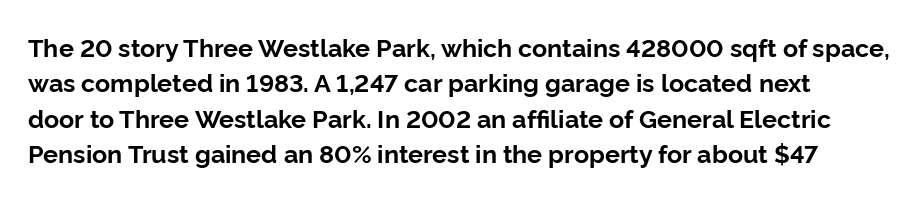
The image shows 25 px bold type, upright; set normal line spacing (1.42x), normal letter spacing, not underlined.
